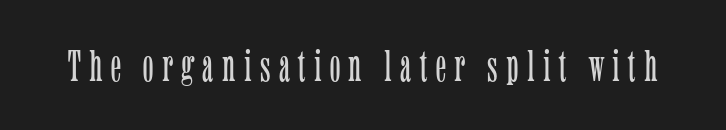
Descender tails drop into unmarked territory. Regarding serifs, this sample has them. The face used here is proportionally spaced, like ordinary book or web type. No italicization has been applied; the sample stays upright. Stems here are at most as thick as an everyday book face.
